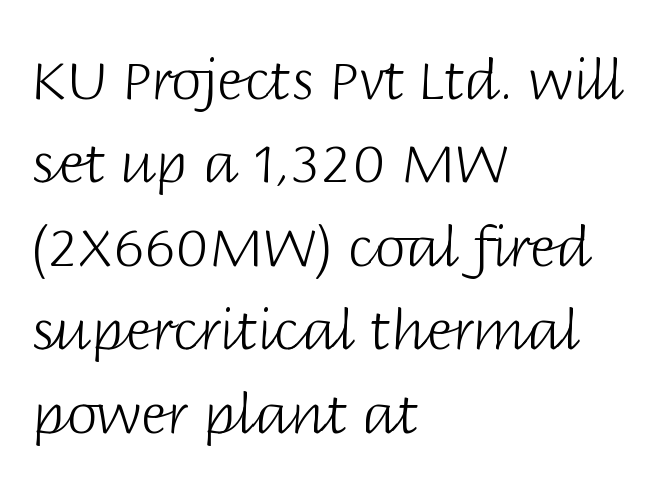
The image shows 56 px light sans-serif type, upright; set left-aligned, normal line spacing (1.49x), normal letter spacing, not underlined; low stroke contrast and a large x-height.
